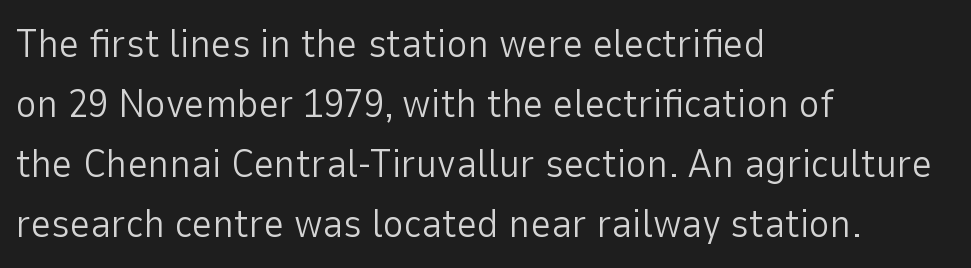
Does extra space separate the letters? No, they use regular spacing. Spacing verdict: proportional, widths tailored to each character. Is there much room between lines? A standard amount, neither cramped nor airy. Upright lettering throughout. Serif or sans? Sans — the stroke terminals are bare.
